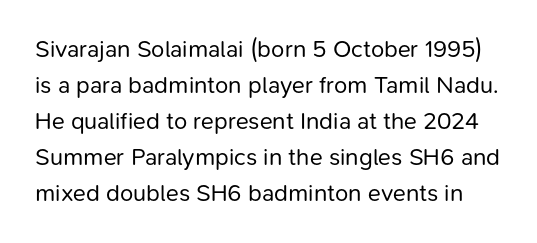
The image shows 24 px text type, upright; set normal line spacing (1.5x), normal letter spacing, not underlined.
